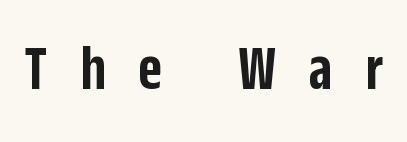
{"serif": "no", "italic": "no", "bold": "semi", "weight": "semibold", "width": "condensed", "stroke_contrast": "low", "x_height": "large", "monospaced": "no", "underline": "no", "letter_spacing": "wide", "letter_spacing_em": 0.5, "glyph_px": 65}
